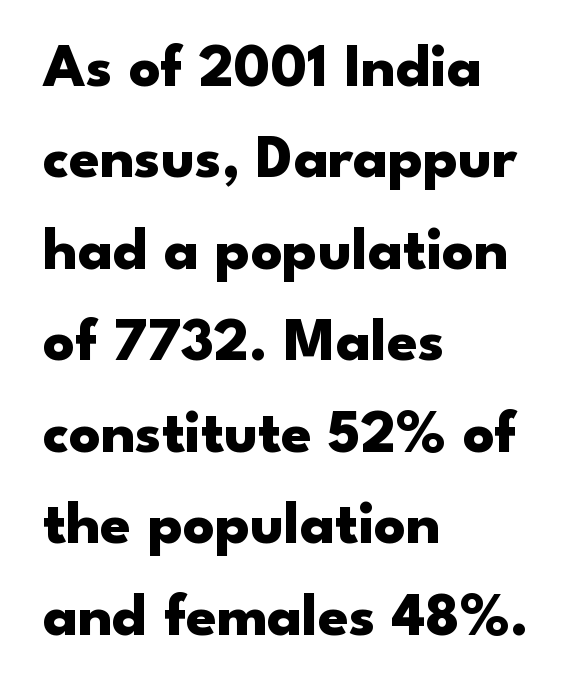
The image shows 61 px heavy, wide sans-serif type, upright; set left-aligned, normal line spacing (1.5x), normal letter spacing, not underlined; low stroke contrast and a small x-height.
